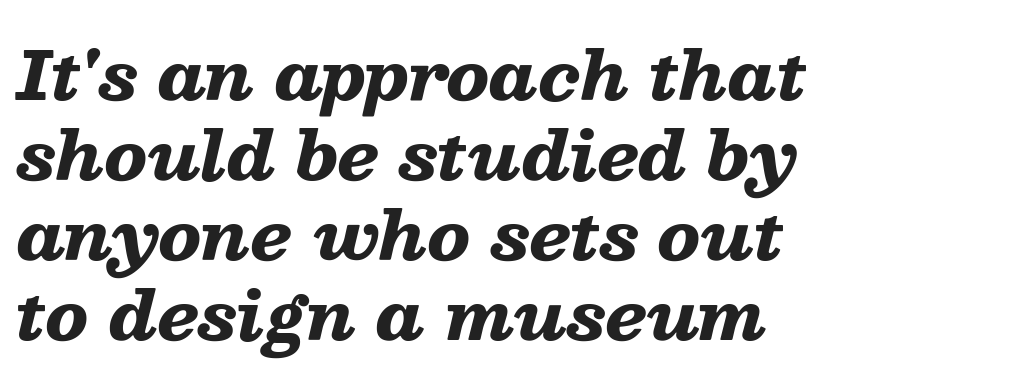
Q: Is the text bold? A: Yes.
Q: Is the text italic (slanted)? A: Yes, it leans right by about 13 degrees.
Q: Is the text underlined? A: No.
Q: How is the paragraph aligned? A: Left-aligned.
Q: Is the spacing between letters normal or unusually wide? A: Normal.
Q: Width (condensed, normal, or wide)? A: Wide.
Q: Stroke contrast? A: Low.
Q: x-height? A: Medium.
Q: Monospaced? A: No.
